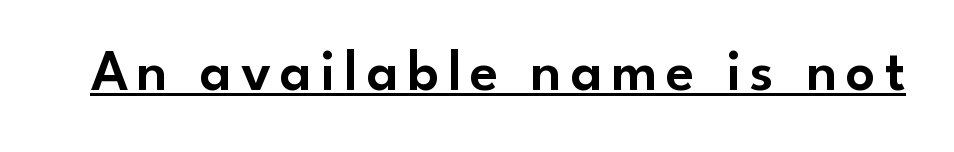
{"serif": "no", "italic": "no", "width": "normal", "stroke_contrast": "low", "x_height": "small", "monospaced": "no", "underline": "yes", "glyph_px": 58}
